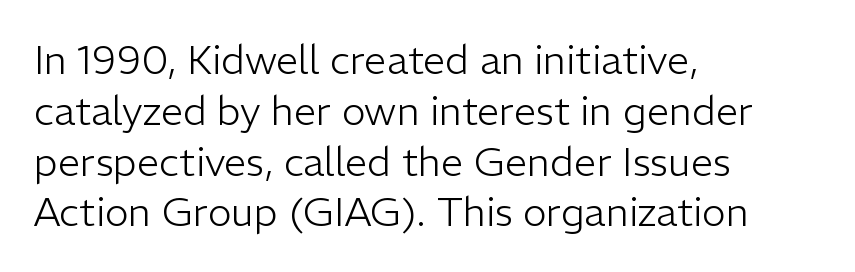
The image shows 40 px light sans-serif type, upright; set left-aligned, normal line spacing (1.27x), normal letter spacing, not underlined; low stroke contrast and a medium x-height.
